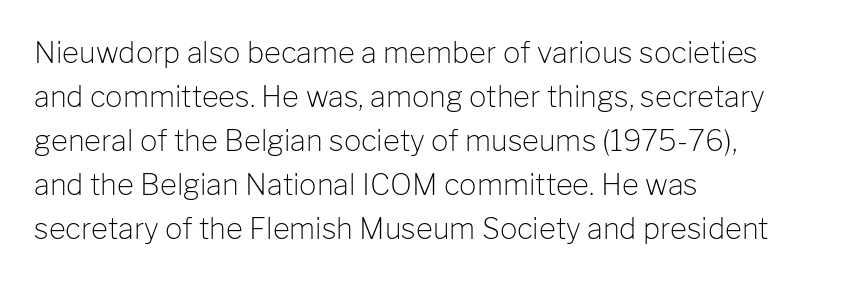
Q: Is the text bold? A: No.
Q: Is the text italic (slanted)? A: No, it is upright.
Q: Is the typeface a serif or a sans-serif typeface? A: Sans-serif.
Q: Is the text underlined? A: No.
Q: How is the paragraph aligned? A: Left-aligned.
Q: Is the spacing between letters normal or unusually wide? A: Normal.
Q: Is the spacing between lines tight, normal or loose? A: Normal.
Q: Width (condensed, normal, or wide)? A: Normal.
Q: Stroke contrast? A: Low.
Q: x-height? A: Medium.
Q: Monospaced? A: No.
